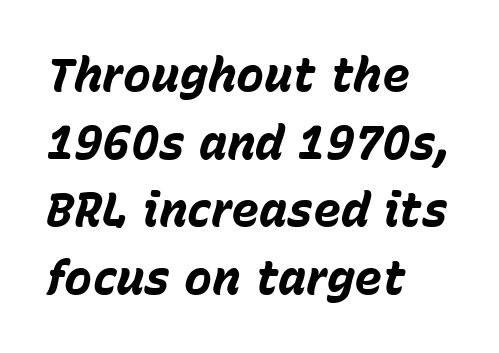
{"italic": "yes", "lean": "right", "slant_degrees": 15, "bold": "yes", "weight": "bold", "width": "normal", "stroke_contrast": "low", "x_height": "medium", "monospaced": "no", "underline": "no", "align": "left", "line_spacing": "normal", "line_spacing_ratio": 1.44, "letter_spacing": "normal", "letter_spacing_em": 0.0, "glyph_px": 47}
